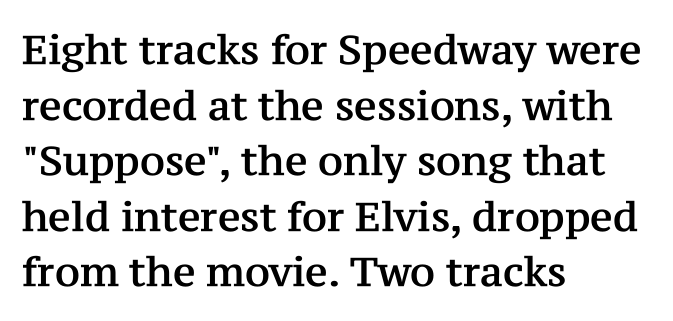
The image shows 40 px serif type, upright; set left-aligned, normal line spacing (1.39x), normal letter spacing, not underlined; medium stroke contrast and a medium x-height.
